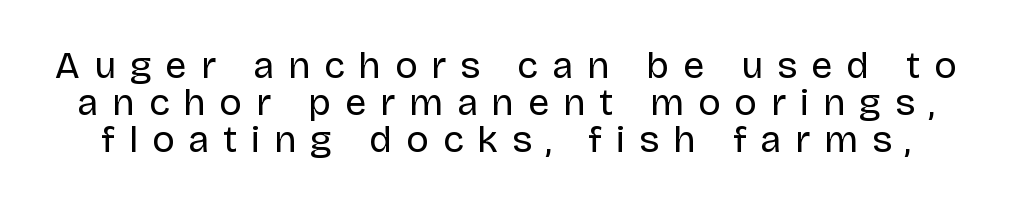
{"serif": "no", "italic": "no", "bold": "no", "weight": "regular", "width": "normal", "stroke_contrast": "low", "x_height": "large", "monospaced": "no", "underline": "no", "line_spacing": "tight", "line_spacing_ratio": 0.98, "letter_spacing": "wide", "letter_spacing_em": 0.36, "glyph_px": 38}
